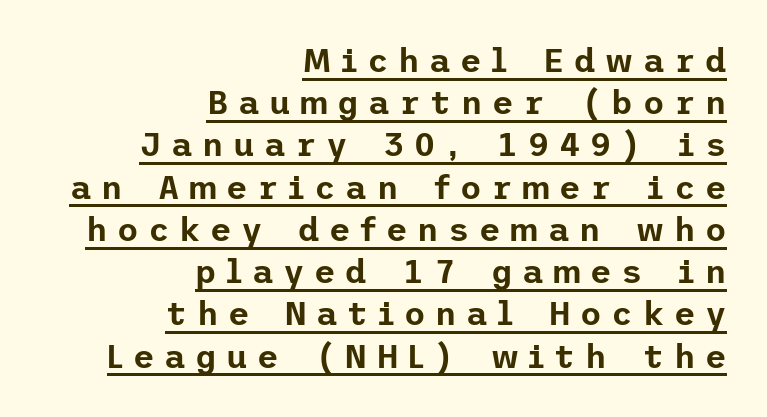
Q: Is the text italic (slanted)? A: No, it is upright.
Q: Is the typeface a serif or a sans-serif typeface? A: Sans-serif.
Q: Is the text underlined? A: Yes.
Q: How is the paragraph aligned? A: Right-aligned.
Q: Is the spacing between letters normal or unusually wide? A: Unusually wide.
Q: Is the spacing between lines tight, normal or loose? A: Normal.
Q: Width (condensed, normal, or wide)? A: Normal.
Q: Stroke contrast? A: Low.
Q: x-height? A: Medium.
